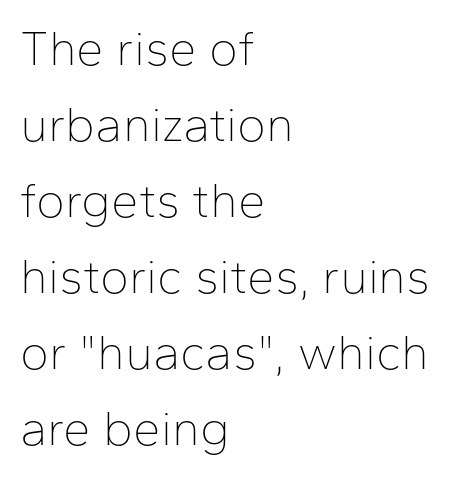
Q: Is the text bold? A: No.
Q: Is the text italic (slanted)? A: No, it is upright.
Q: Is the typeface a serif or a sans-serif typeface? A: Sans-serif.
Q: Is the text underlined? A: No.
Q: How is the paragraph aligned? A: Left-aligned.
Q: Is the spacing between letters normal or unusually wide? A: Normal.
Q: Is the spacing between lines tight, normal or loose? A: Normal.
Q: Width (condensed, normal, or wide)? A: Normal.
Q: Stroke contrast? A: Low.
Q: x-height? A: Medium.
Q: Monospaced? A: No.
